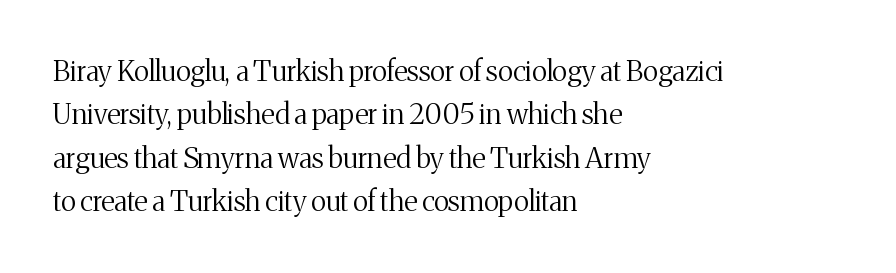
{"serif": "yes", "italic": "no", "bold": "no", "weight": "regular", "width": "normal", "stroke_contrast": "medium", "x_height": "medium", "monospaced": "no", "underline": "no", "align": "left", "line_spacing": "normal", "line_spacing_ratio": 1.55, "letter_spacing": "normal", "letter_spacing_em": 0.0, "glyph_px": 28}
